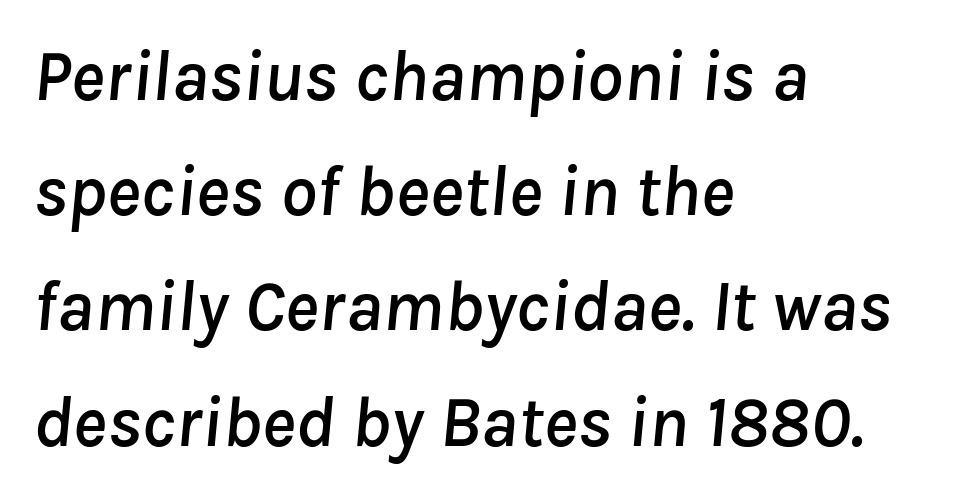
The image shows 72 px text type, italic (leaning right); set left-aligned, normal line spacing (1.6x), normal letter spacing, not underlined; low stroke contrast and a medium x-height.
